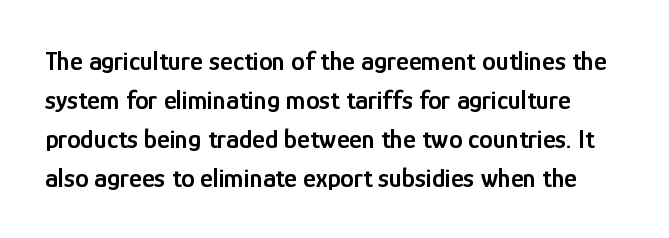
Q: Is the text bold? A: Semi-bold.
Q: Is the text italic (slanted)? A: No, it is upright.
Q: Is the text underlined? A: No.
Q: Is the spacing between letters normal or unusually wide? A: Normal.
Q: Is the spacing between lines tight, normal or loose? A: Normal.
